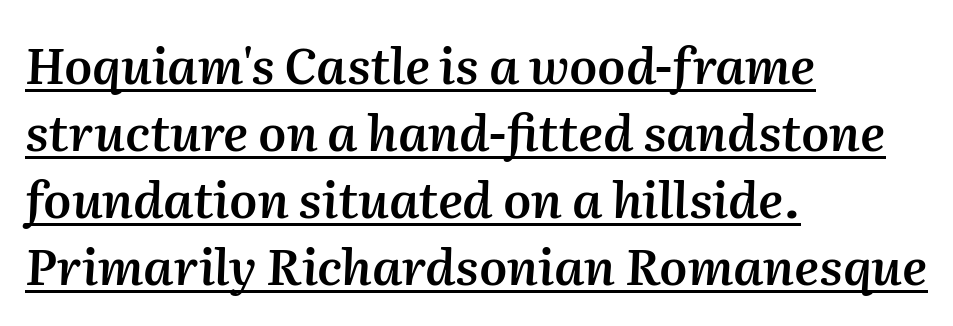
The lettering tilts uniformly, giving the passage an italic look. This rendering uses left alignment, leaving the right contour irregular. Proportional: the letters do not fall into vertical columns. Observe the ordinary spacing: letters are neighbours, not strangers. Its strokes are somewhat broadened, the hallmark of semibold type. Each line of the rendering has a horizontal stroke beneath the glyphs.
